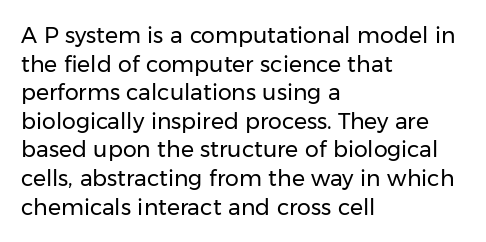
{"italic": "no", "bold": "no", "underline": "no", "align": "left", "line_spacing": "normal", "line_spacing_ratio": 1.3, "letter_spacing": "normal", "letter_spacing_em": 0.0, "glyph_px": 22}
